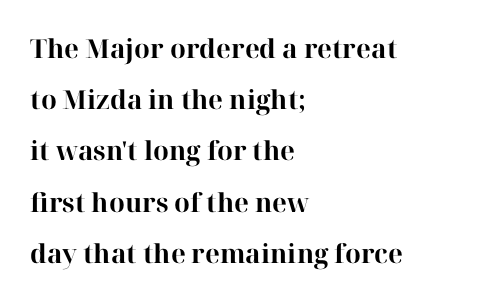
Short note: letters normally spaced. The line-height multiplier appears high, well above default. Caption: bold face, heavy strokes. The letters stand straight up with perfectly vertical stems.
